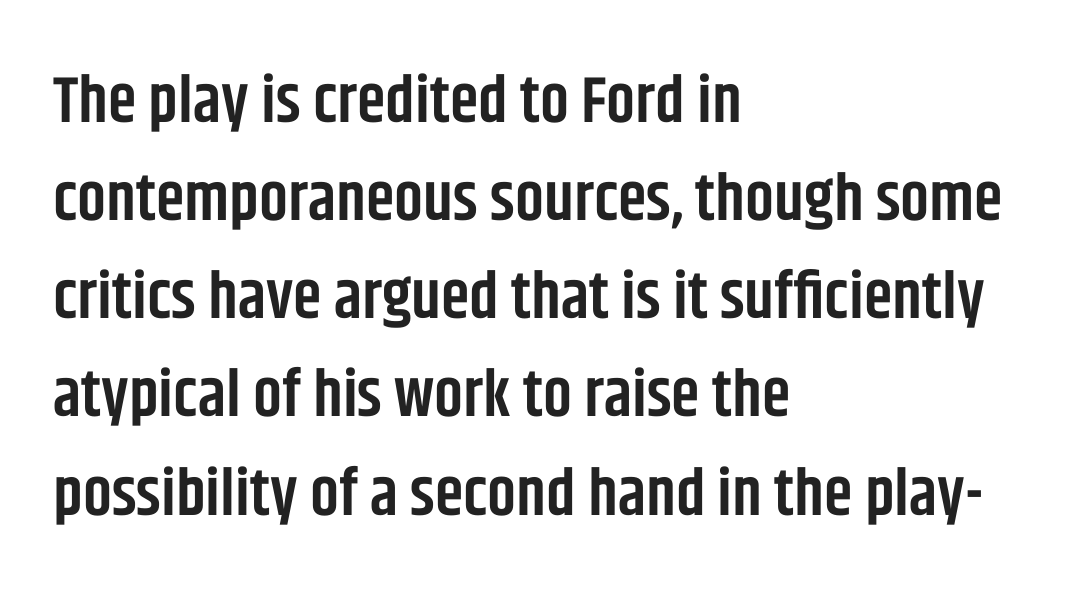
Interline gaps are of average width in this sample. Tall strokes in this sample are plumb rather than angled. Check where the strokes stop: nothing finishes them off — pure sans. Here the glyphs are tracked normally, forming tight word shapes. The strip under each line holds only bare page.
